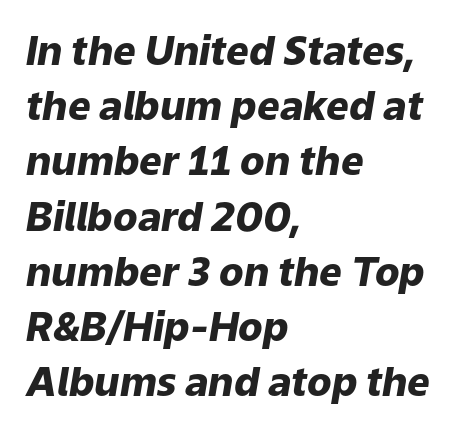
Q: Is the text bold? A: Yes.
Q: Is the text italic (slanted)? A: Yes, it leans right by about 9 degrees.
Q: Is the text underlined? A: No.
Q: How is the paragraph aligned? A: Left-aligned.
Q: Is the spacing between letters normal or unusually wide? A: Normal.
Q: Is the spacing between lines tight, normal or loose? A: Normal.
Q: Width (condensed, normal, or wide)? A: Normal.
Q: Stroke contrast? A: Low.
Q: x-height? A: Medium.
Q: Monospaced? A: No.
